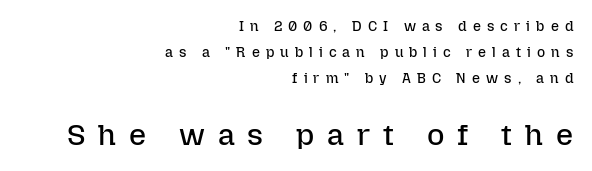
Note the varied advance widths — an 'i' is clearly narrower than an 'm'. The passage shown is not bold in any degree. Visually, the bottom section dominates because its glyphs are scaled up. A clean baseline with only descenders dipping below it.
